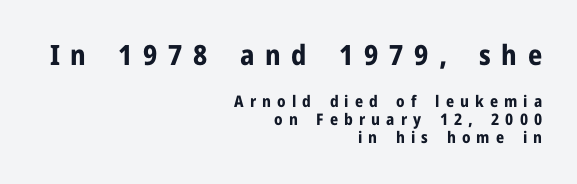
Q: Is the text bold? A: Yes.
Q: Is the text italic (slanted)? A: No, it is upright.
Q: Is the typeface a serif or a sans-serif typeface? A: Sans-serif.
Q: Is the text underlined? A: No.
Q: How is the paragraph aligned? A: Right-aligned.
Q: Is the spacing between letters normal or unusually wide? A: Unusually wide.
Q: Is the spacing between lines tight, normal or loose? A: Tight.
Q: Which block of text is set in a larger size, the first (top) or the second (bottom)? A: The first (top) one.
Q: Width (condensed, normal, or wide)? A: Normal.
Q: Stroke contrast? A: Low.
Q: x-height? A: Medium.
Q: Monospaced? A: No.
